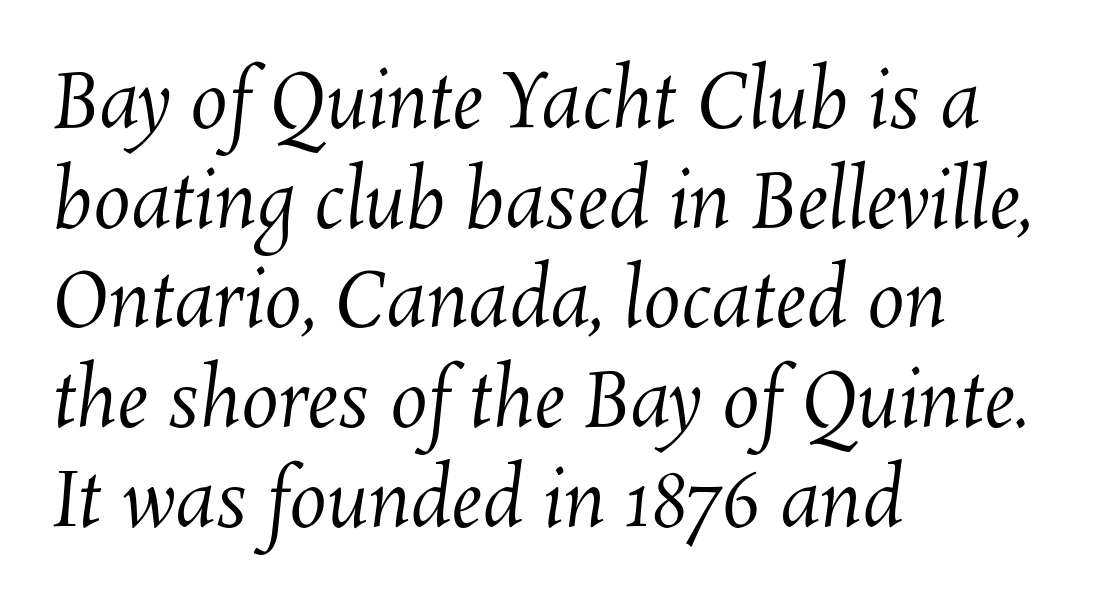
Decoration check: the copy has no underline. Here the designer chose a conventional face with non-uniform glyph widths. Visually the block forms a straight wall on the left and a jagged coastline on the right. No extra ink here — the face is not bold.
